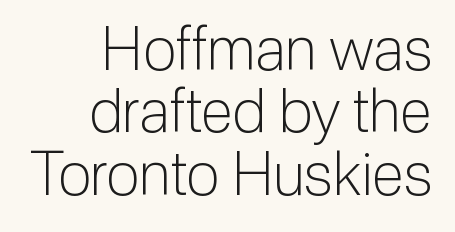
Character widths vary here, with narrow letters taking less room than wide ones. Which margin do the lines hug? The right one — the left edge is uneven. The passage shown is not underscored anywhere. Tall strokes in this sample are plumb rather than angled. The face used here is a sans, in the tradition of grotesques and geometrics.
